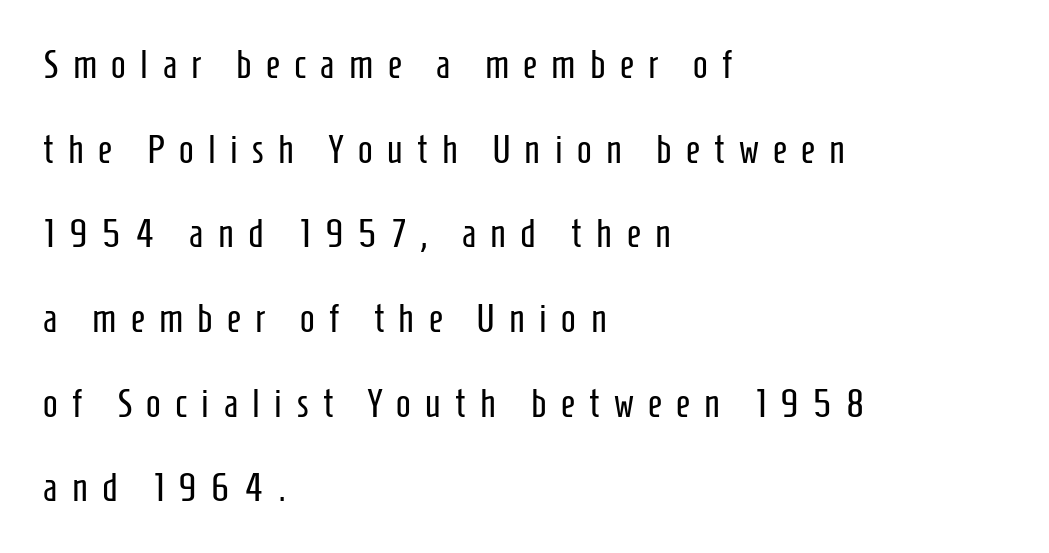
Each word looks stretched out because of the extra space between its letters. Reading down the column, the eye jumps a long way to each next line. Ordinary non-slanted type is in use. Does the copy run flush right? No — it runs flush left.
